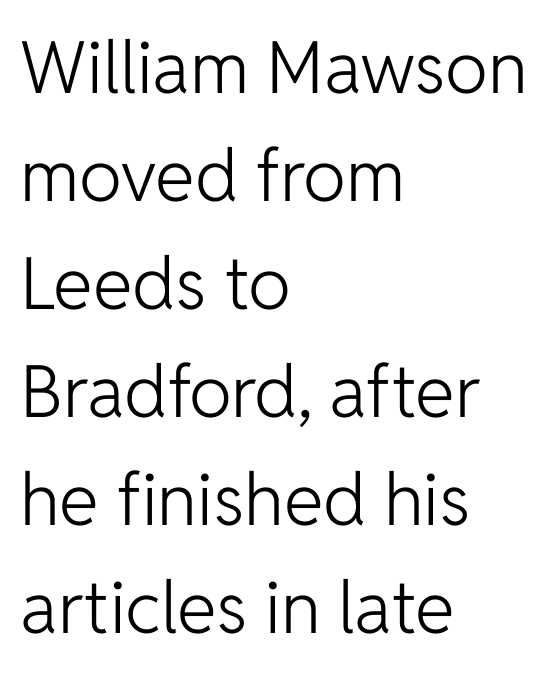
Q: Is the text bold? A: No.
Q: Is the text italic (slanted)? A: No, it is upright.
Q: Is the typeface a serif or a sans-serif typeface? A: Sans-serif.
Q: Is the text underlined? A: No.
Q: How is the paragraph aligned? A: Left-aligned.
Q: Is the spacing between letters normal or unusually wide? A: Normal.
Q: Is the spacing between lines tight, normal or loose? A: Normal.
Q: Width (condensed, normal, or wide)? A: Normal.
Q: Stroke contrast? A: Low.
Q: x-height? A: Medium.
Q: Monospaced? A: No.
